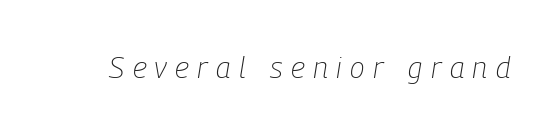
The image shows 30 px light, condensed type, italic (leaning right); set unusually wide letter spacing (+0.28 em), not underlined; low stroke contrast and a medium x-height.
